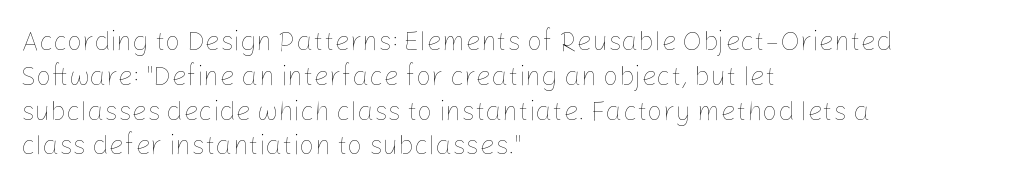
This sample keeps an unexceptional amount of space between lines. Characters remain perfectly vertical along every line. The gap between lines stays unmarked. Is this a heavy cut? Hardly; it is regular or lighter.
